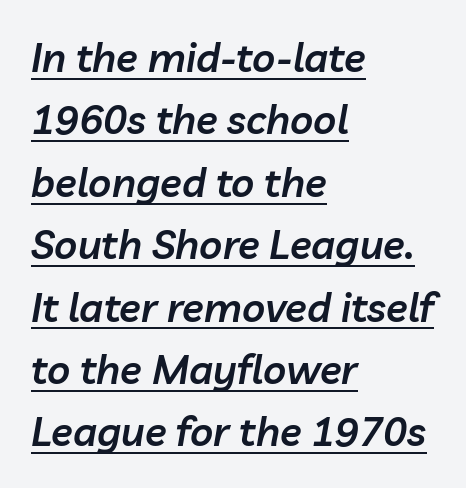
The image shows 40 px semibold type, italic (leaning right); set left-aligned, normal line spacing (1.56x), normal letter spacing, underlined; low stroke contrast and a medium x-height.
